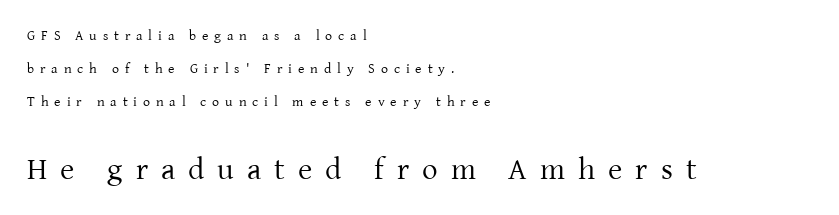
The image shows 31 px regular-weight serif type, upright; set left-aligned, loose line spacing (2.36x), unusually wide letter spacing (+0.42 em), not underlined; the second (bottom) block is 2.21x larger; low stroke contrast and a medium x-height.
